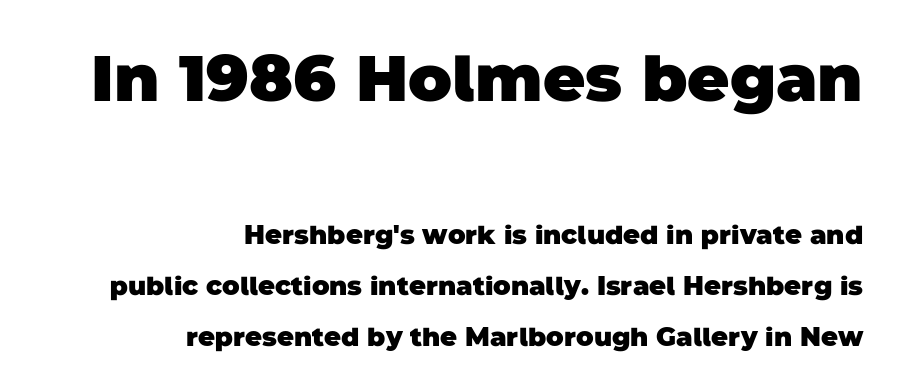
The image shows 65 px heavy sans-serif type; set right-aligned, loose line spacing (1.97x), normal letter spacing, not underlined; the first (top) block is 2.5x larger; low stroke contrast and a large x-height.
